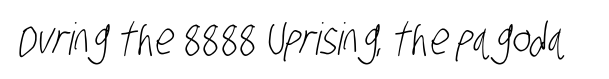
These lines keep a tight, regular rhythm from letter to letter. Regarding serifs, this sample does without them. Each letter keeps its own natural width here, so spacing adapts to shape. Each stroke keeps to a modest, everyday thickness or less.
